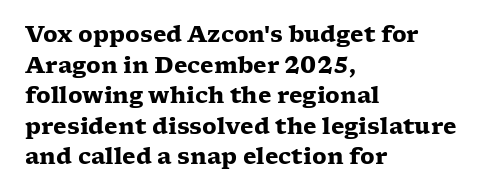
The image shows 22 px bold type, upright; set left-aligned, normal line spacing (1.39x), normal letter spacing, not underlined.
